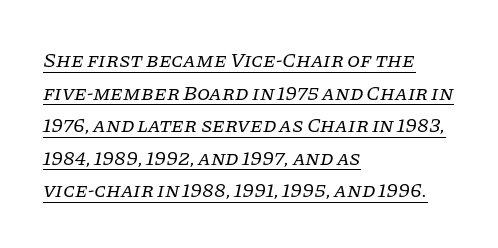
Q: Is the text bold? A: No.
Q: Is the text italic (slanted)? A: Yes, it leans right by about 11 degrees.
Q: Is the text underlined? A: Yes.
Q: How is the paragraph aligned? A: Left-aligned.
Q: Is the spacing between letters normal or unusually wide? A: Normal.
Q: Is the spacing between lines tight, normal or loose? A: Normal.
